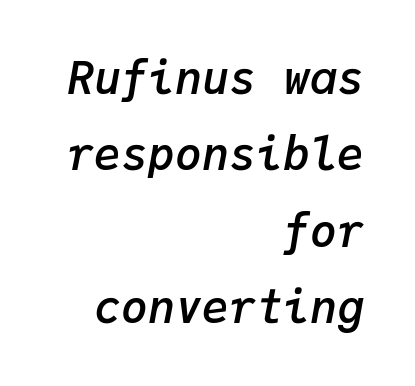
{"italic": "yes", "lean": "right", "slant_degrees": 9, "bold": "semi", "weight": "semibold", "width": "normal", "stroke_contrast": "low", "x_height": "medium", "monospaced": "yes", "underline": "no", "align": "right", "line_spacing": "normal", "line_spacing_ratio": 1.7, "letter_spacing": "normal", "letter_spacing_em": 0.0, "glyph_px": 45}
